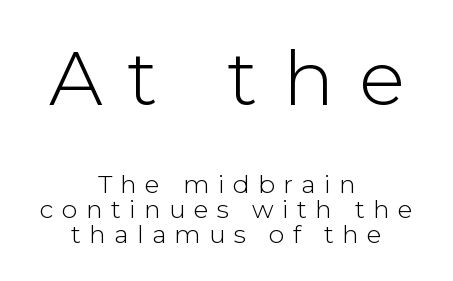
The image shows 76 px light sans-serif type, upright; set centered, tight line spacing (1.0x), unusually wide letter spacing (+0.33 em), not underlined; the first (top) block is 3.04x larger; low stroke contrast and a medium x-height.
